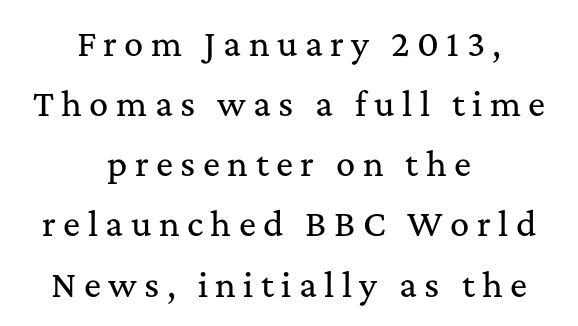
Every row of glyphs is offset so its center matches the block's center. The gap between lines stays unmarked. Substantial extra tracking has been applied to these lines. The lettering stays uniformly vertical, giving the passage a roman look.
